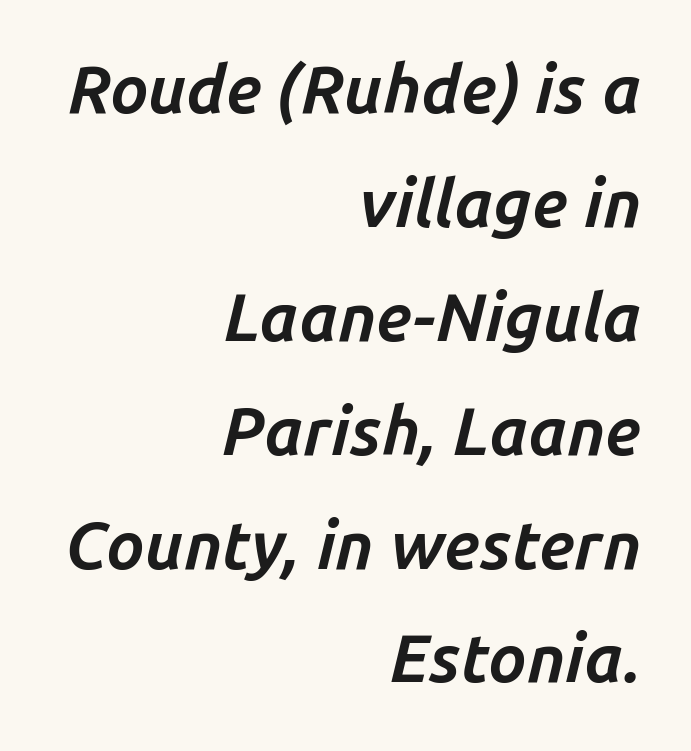
The image shows 67 px bold type, italic (leaning right); set right-aligned, normal line spacing (1.7x), normal letter spacing, not underlined; low stroke contrast and a medium x-height.
